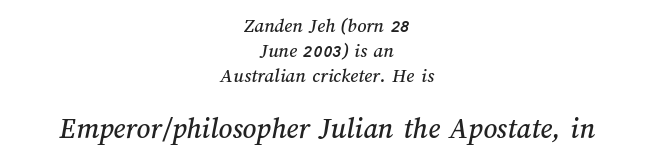
Q: Is the text underlined? A: No.
Q: How is the paragraph aligned? A: Centered.
Q: Is the spacing between letters normal or unusually wide? A: Normal.
Q: Which block of text is set in a larger size, the first (top) or the second (bottom)? A: The second (bottom) one.
Q: Width (condensed, normal, or wide)? A: Normal.
Q: Stroke contrast? A: Medium.
Q: x-height? A: Medium.
Q: Monospaced? A: No.
